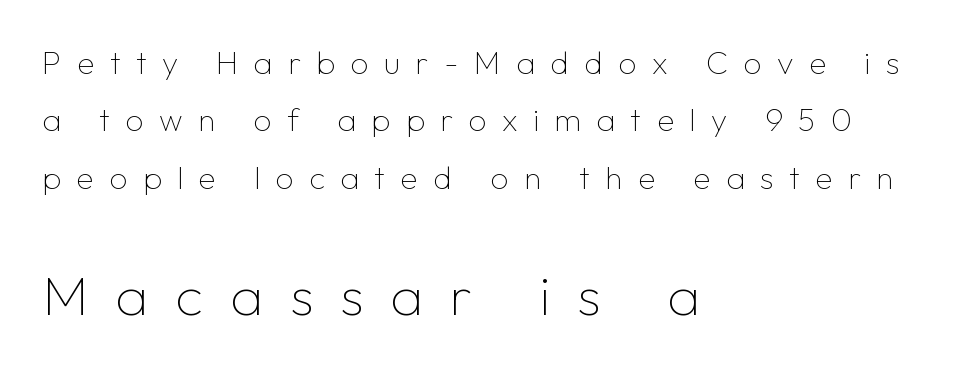
The typography opts for an upright posture over an oblique one. Varying glyph widths throughout — classic text-font behaviour. The lines are quadded left. Note: no serifs on the glyphs. Each row of text sits above clean, open space.
